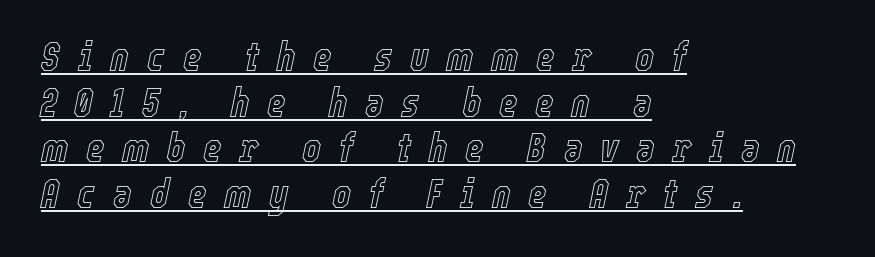
{"italic": "yes", "lean": "right", "slant_degrees": 12, "width": "condensed", "x_height": "medium", "monospaced": "no", "underline": "yes", "align": "left", "line_spacing": "tight", "line_spacing_ratio": 1.14, "letter_spacing": "wide", "letter_spacing_em": 0.44, "glyph_px": 40}
